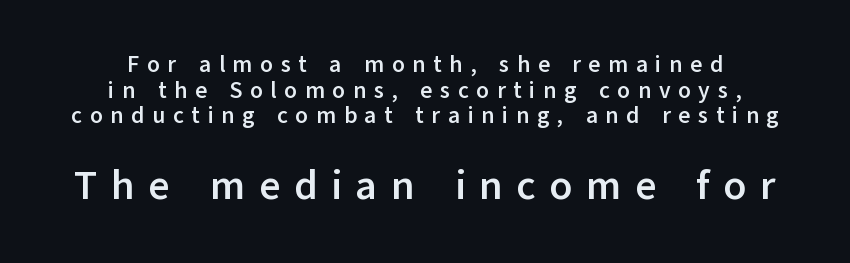
Interline gaps are noticeably narrow in this sample. Each glyph is drawn with heavy, bold strokes. The horizontal fit of the characters is loose and conspicuously gappy. Any mark beneath the type? The region is blank.
